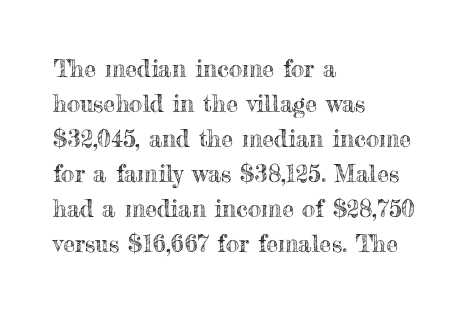
Q: Is the text italic (slanted)? A: No, it is upright.
Q: Is the text underlined? A: No.
Q: How is the paragraph aligned? A: Left-aligned.
Q: Is the spacing between letters normal or unusually wide? A: Normal.
Q: Is the spacing between lines tight, normal or loose? A: Normal.
